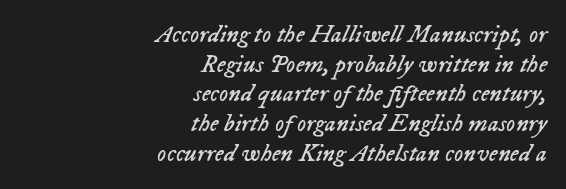
No chunkiness to these letters — they're not bold. Plain, unruled lines of type. The lettering tilts uniformly, giving the passage an italic look. The line texture is even and compact thanks to regular tracking. The typesetter chose a ragged-left arrangement here.
